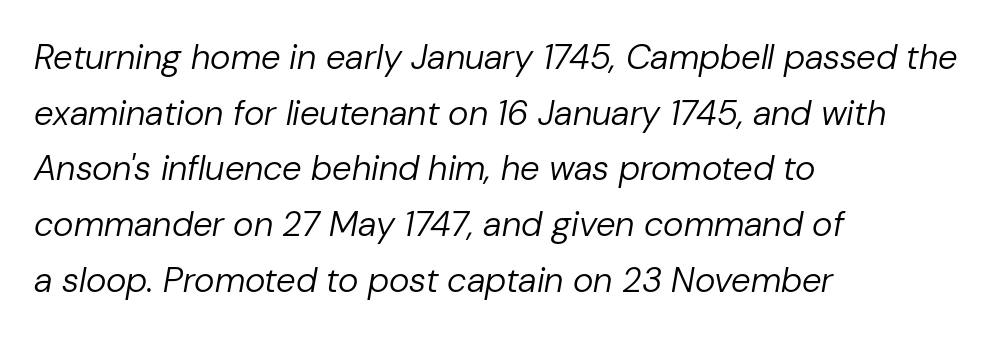
{"italic": "yes", "lean": "right", "slant_degrees": 10, "bold": "no", "weight": "regular", "width": "normal", "stroke_contrast": "low", "x_height": "medium", "monospaced": "no", "underline": "no", "align": "left", "line_spacing": "normal", "line_spacing_ratio": 1.59, "letter_spacing": "normal", "letter_spacing_em": 0.0, "glyph_px": 35}
